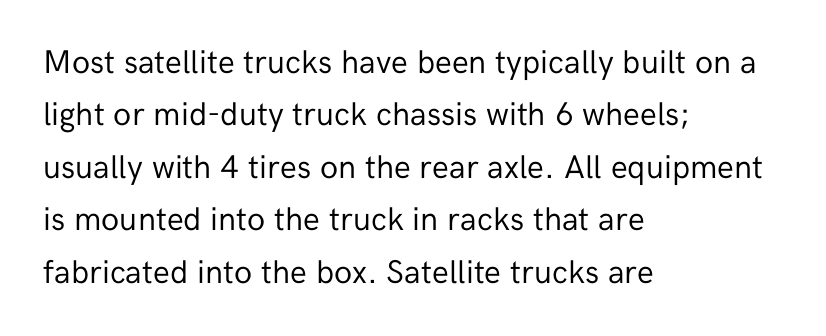
Q: Is the text bold? A: No.
Q: Is the text italic (slanted)? A: No, it is upright.
Q: Is the typeface a serif or a sans-serif typeface? A: Sans-serif.
Q: Is the text underlined? A: No.
Q: How is the paragraph aligned? A: Left-aligned.
Q: Is the spacing between letters normal or unusually wide? A: Normal.
Q: Is the spacing between lines tight, normal or loose? A: Normal.
Q: Width (condensed, normal, or wide)? A: Normal.
Q: Stroke contrast? A: Low.
Q: x-height? A: Medium.
Q: Monospaced? A: No.
